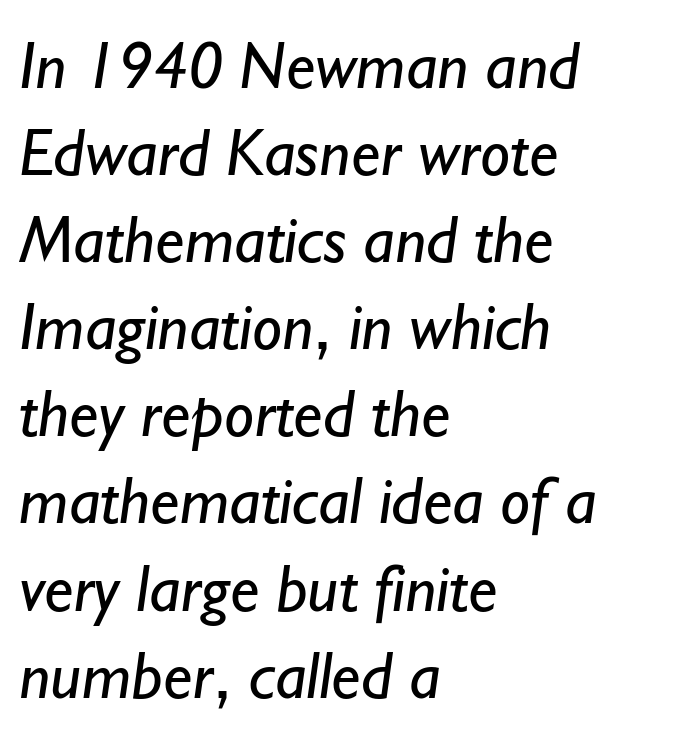
The image shows 67 px regular-weight sans-serif type; set left-aligned, normal line spacing (1.3x), normal letter spacing, not underlined; low stroke contrast and a small x-height.
